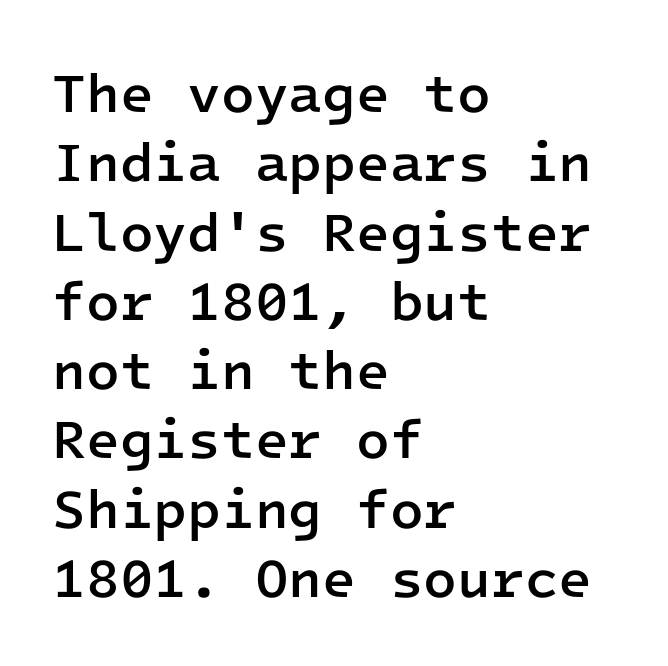
{"serif": "no", "italic": "no", "bold": "semi", "weight": "semibold", "width": "normal", "stroke_contrast": "low", "x_height": "medium", "monospaced": "yes", "underline": "no", "align": "left", "line_spacing": "normal", "line_spacing_ratio": 1.26, "letter_spacing": "normal", "letter_spacing_em": 0.0, "glyph_px": 55}
